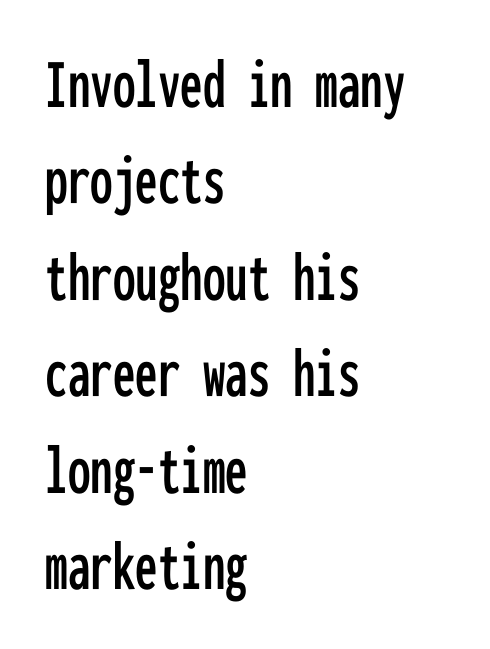
{"serif": "no", "italic": "no", "width": "condensed", "stroke_contrast": "low", "x_height": "medium", "monospaced": "yes", "underline": "no", "align": "left", "line_spacing": "normal", "line_spacing_ratio": 1.34, "letter_spacing": "normal", "letter_spacing_em": 0.0, "glyph_px": 72}
